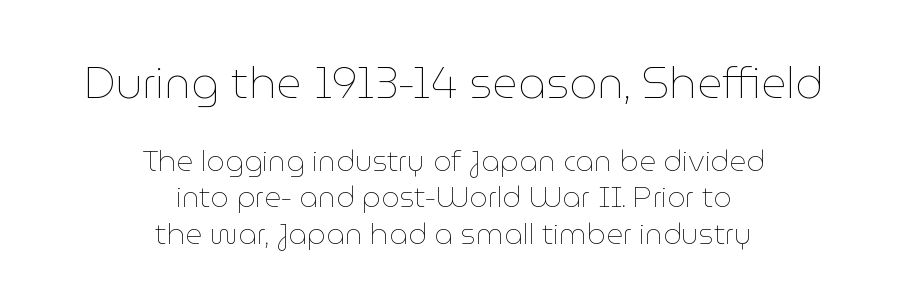
A centered setting, common on invitations and titles, is used for this passage. You can tell it's not italic because the verticals are truly vertical. No chunkiness to these letters — they're not bold. Descender tails drop into unmarked territory. In this sample the first text group is rendered at the bigger scale.
